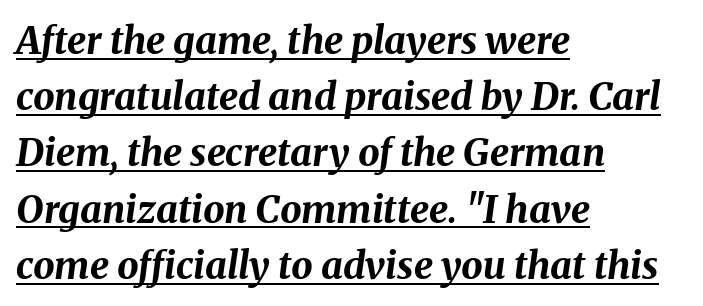
The lettering is marked with a stroke running underneath it. Compared with typical body copy, the letter spacing here is the same. These lines are rendered in a variable-pitch font. Does the lettering tilt? It does — this is italic.
